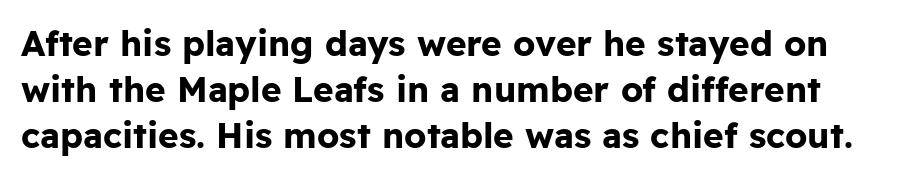
{"serif": "no", "italic": "no", "bold": "yes", "weight": "bold", "width": "normal", "stroke_contrast": "low", "x_height": "medium", "monospaced": "no", "underline": "no", "line_spacing": "normal", "line_spacing_ratio": 1.32, "letter_spacing": "normal", "letter_spacing_em": 0.0, "glyph_px": 35}
